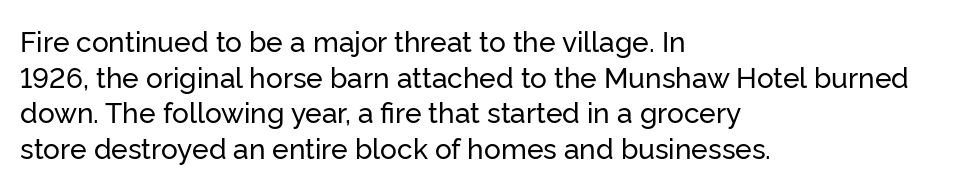
Q: Is the text italic (slanted)? A: No, it is upright.
Q: Is the typeface a serif or a sans-serif typeface? A: Sans-serif.
Q: Is the text underlined? A: No.
Q: How is the paragraph aligned? A: Left-aligned.
Q: Is the spacing between letters normal or unusually wide? A: Normal.
Q: Is the spacing between lines tight, normal or loose? A: Normal.
Q: Width (condensed, normal, or wide)? A: Normal.
Q: Stroke contrast? A: Low.
Q: x-height? A: Medium.
Q: Monospaced? A: No.
